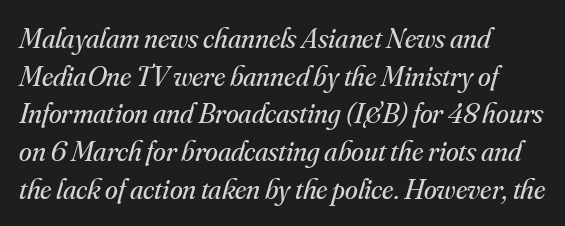
The typesetter chose a ragged-right arrangement here. Is there much room between lines? A standard amount, neither cramped nor airy. The type is set solid horizontally, with unmodified tracking. The strokes carry an ordinary text weight at most. Is this a fixed-width face? No — the glyphs have proportional, varying widths.
